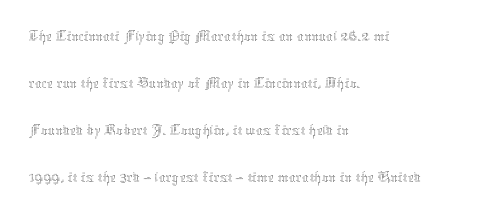
The image shows 34 px thin type, upright; set left-aligned, normal line spacing (1.38x), normal letter spacing, not underlined; medium stroke contrast and a medium x-height.
